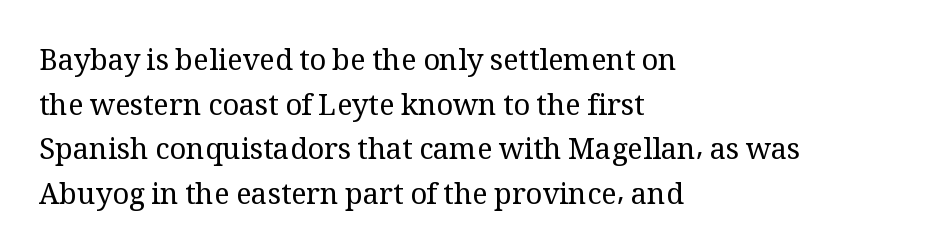
{"serif": "yes", "italic": "no", "bold": "no", "weight": "regular", "width": "normal", "stroke_contrast": "medium", "x_height": "medium", "monospaced": "no", "underline": "no", "align": "left", "line_spacing": "normal", "line_spacing_ratio": 1.54, "letter_spacing": "normal", "letter_spacing_em": 0.0, "glyph_px": 29}
